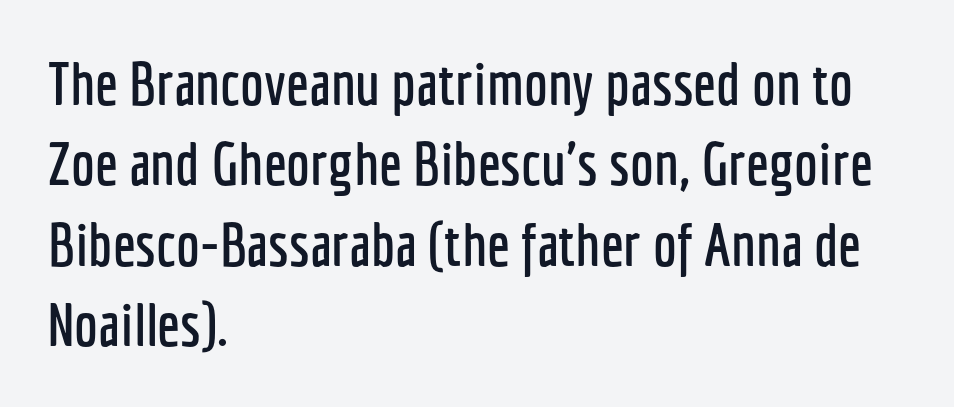
Here the designer chose a conventional face with non-uniform glyph widths. Examine the stroke ends and you'll find no serifs. Italic? Not at all — the glyphs are vertical. The compositor pushed each line to the left boundary. Standard letterfit; no display-style spreading of the glyphs.
